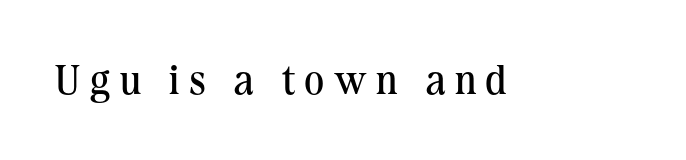
The image shows 41 px regular-weight serif type, upright; set unusually wide letter spacing (+0.24 em), not underlined; medium stroke contrast and a medium x-height.
